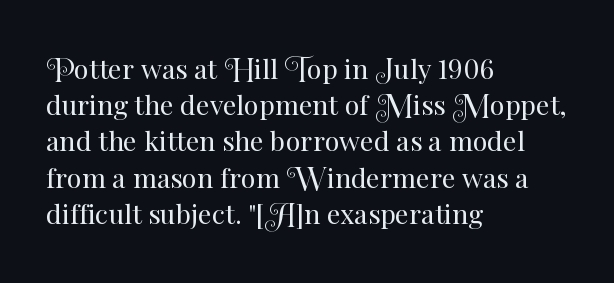
{"italic": "no", "bold": "no", "underline": "no", "align": "left", "line_spacing": "normal", "line_spacing_ratio": 1.34, "letter_spacing": "normal", "letter_spacing_em": 0.0, "glyph_px": 27}
